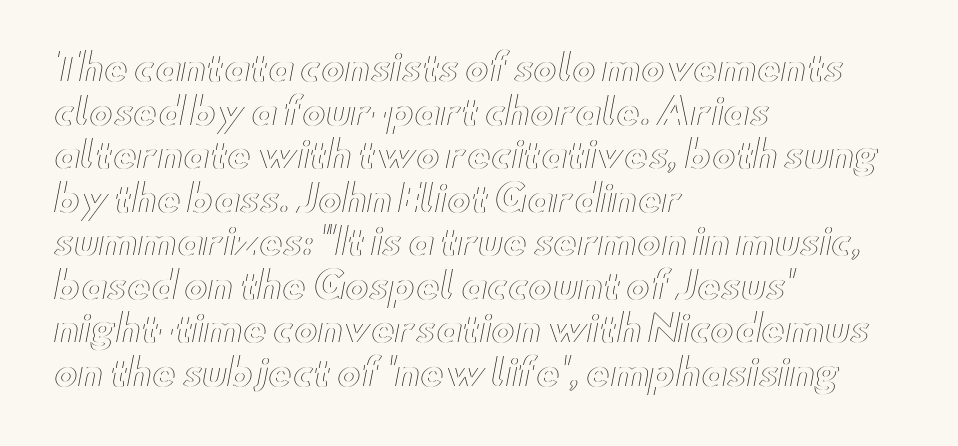
Only glyphs here, with clear space below each row. Is the block centered? No — it sits flush against the left margin. Short note: letters normally spaced. The passage shown is typed in a proportional face where columns would drift.
